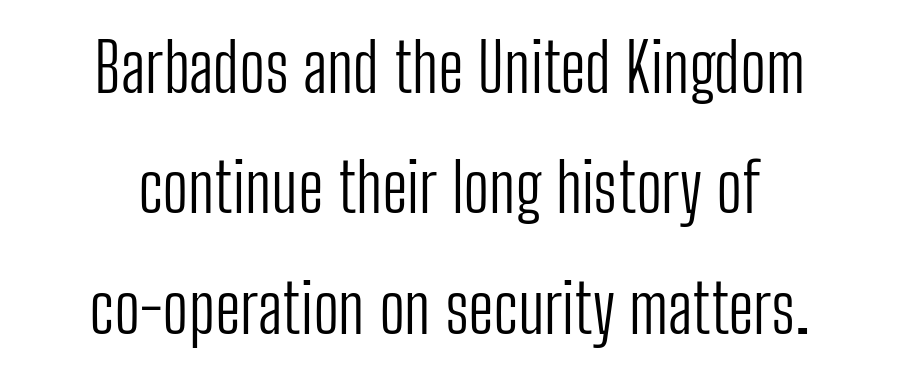
The image shows 68 px light, condensed sans-serif type, upright; set centered, line spacing 1.77x, normal letter spacing, not underlined; low stroke contrast and a medium x-height.
